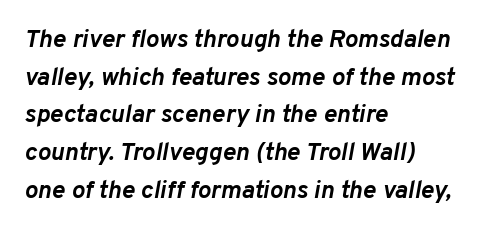
{"italic": "yes", "lean": "right", "slant_degrees": 10, "bold": "yes", "underline": "no", "align": "left", "line_spacing": "normal", "line_spacing_ratio": 1.51, "letter_spacing": "normal", "letter_spacing_em": 0.0, "glyph_px": 25}
